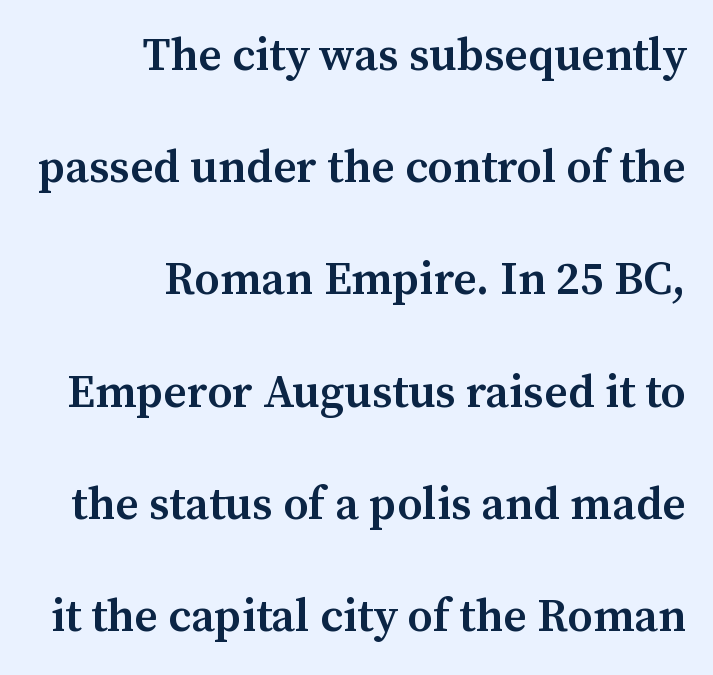
Horizontal bands of white between lines are thick stripes. Notice the strokes are somewhat thickened but not fully heavy: this is a semibold. The text block is weighted toward the right margin, trailing off unevenly leftward. Is there any slant? The stems are plumb. Each letter's strokes conclude with small projecting serifs. The letters advance in unequal steps, a hallmark of proportional type.
